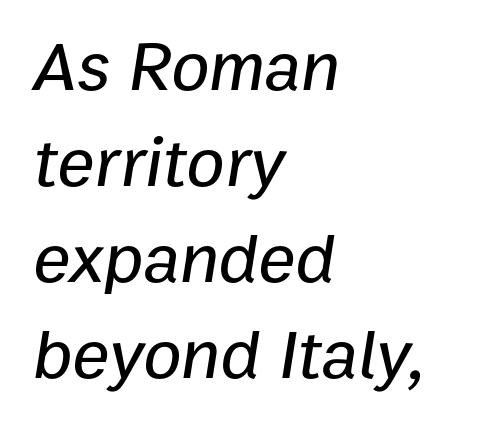
Q: Is the text italic (slanted)? A: Yes, it leans right by about 9 degrees.
Q: Is the text underlined? A: No.
Q: How is the paragraph aligned? A: Left-aligned.
Q: Is the spacing between letters normal or unusually wide? A: Normal.
Q: Is the spacing between lines tight, normal or loose? A: Normal.
Q: Width (condensed, normal, or wide)? A: Normal.
Q: Stroke contrast? A: Low.
Q: x-height? A: Medium.
Q: Monospaced? A: No.
